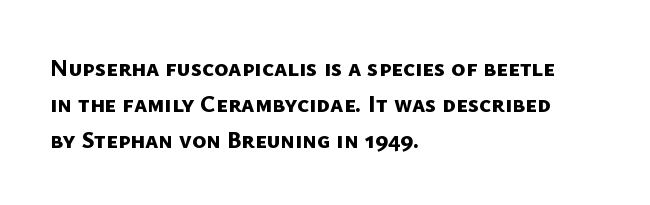
{"bold": "yes", "underline": "no", "align": "left", "line_spacing": "normal", "line_spacing_ratio": 1.5, "letter_spacing": "normal", "letter_spacing_em": 0.0, "glyph_px": 24}
